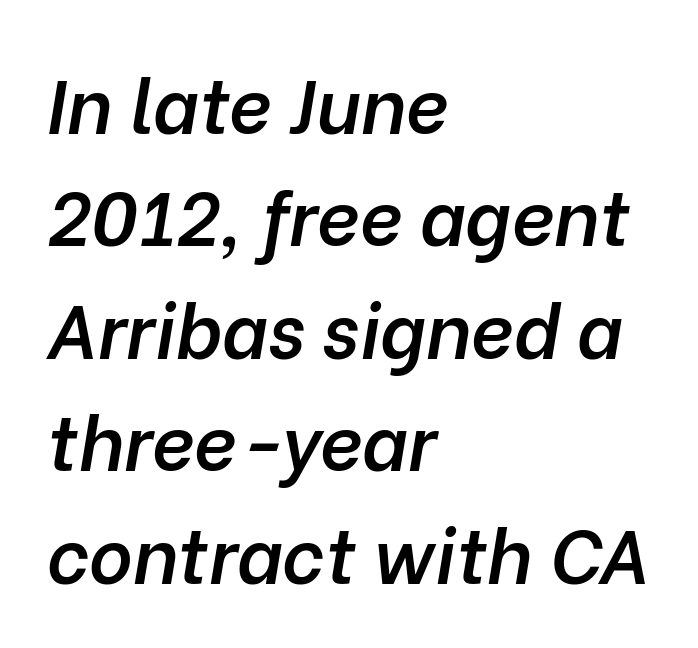
The setting favours the left margin, as ordinary paragraphs usually do. No word sits above an underline. A bit beefed up — I'd call it semibold rather than bold. There's an unmistakable incline to the writing here.
